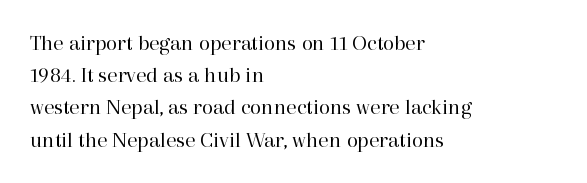
{"italic": "no", "bold": "no", "underline": "no", "align": "left", "line_spacing": "normal", "line_spacing_ratio": 1.4, "letter_spacing": "normal", "letter_spacing_em": 0.0, "glyph_px": 23}
